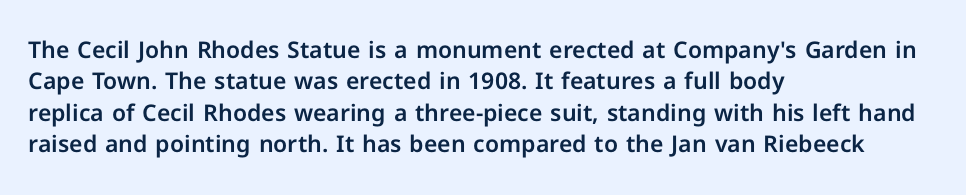
{"italic": "no", "underline": "no", "align": "left", "line_spacing": "normal", "line_spacing_ratio": 1.36, "letter_spacing": "normal", "letter_spacing_em": 0.0, "glyph_px": 23}
